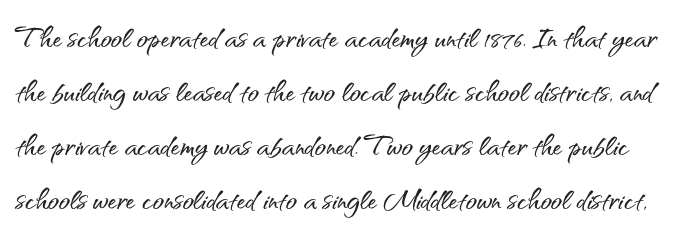
{"serif": "no", "width": "normal", "stroke_contrast": "medium", "x_height": "small", "monospaced": "no", "underline": "no", "line_spacing": "normal", "line_spacing_ratio": 1.46, "letter_spacing": "normal", "letter_spacing_em": 0.0, "glyph_px": 37}
